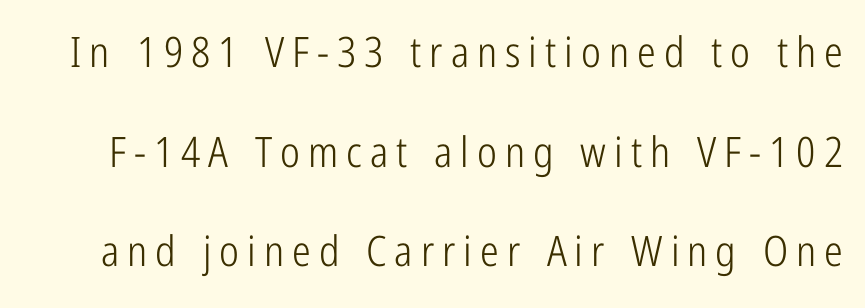
{"serif": "no", "italic": "no", "bold": "no", "weight": "light", "width": "condensed", "stroke_contrast": "low", "x_height": "medium", "monospaced": "no", "underline": "no", "line_spacing": "loose", "line_spacing_ratio": 2.37, "glyph_px": 42}
